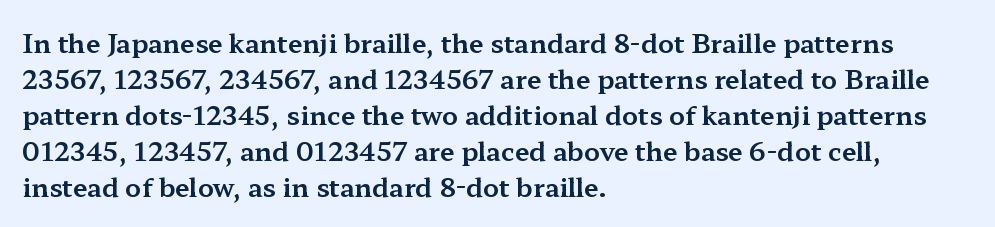
This is roman type, the default non-slanted kind. Standard letterfit; no display-style spreading of the glyphs. Evenly set lines give the paragraph a standard silhouette. The specimen omits any rule beneath the text block's lines. The paragraph shown leans on its left margin.
